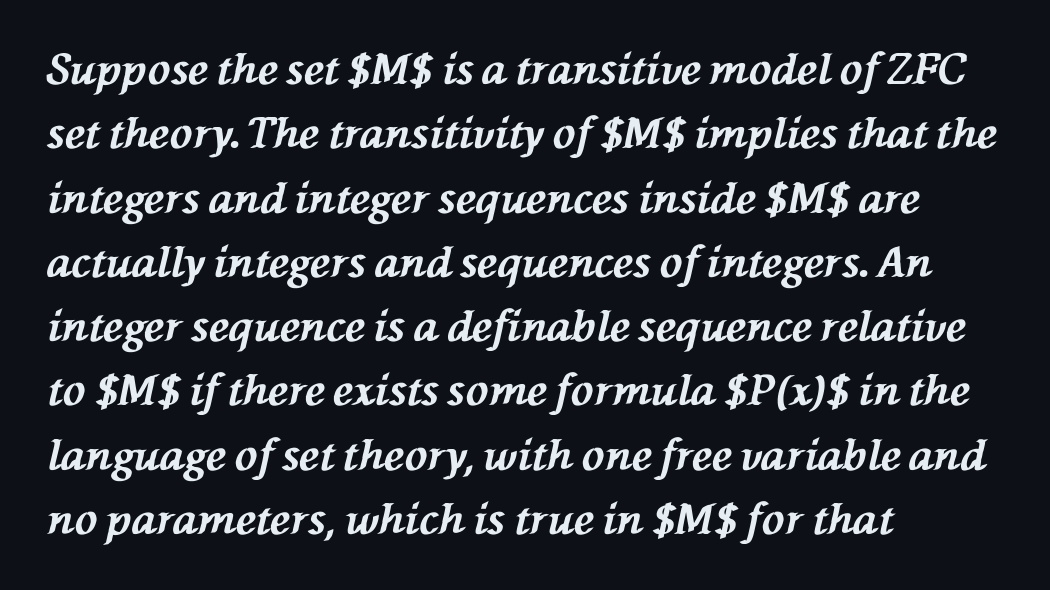
The image shows 42 px bold type, italic (leaning left); set left-aligned, normal line spacing (1.53x), normal letter spacing, not underlined; medium stroke contrast and a medium x-height.
